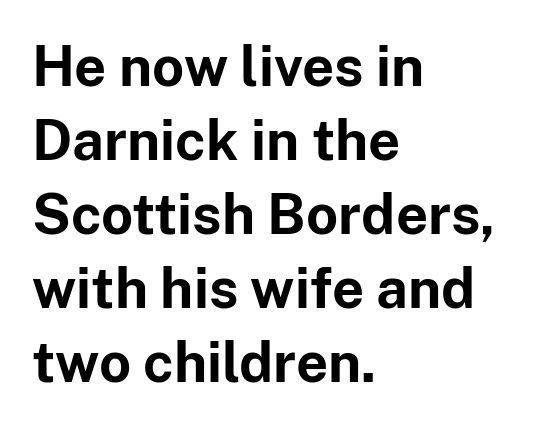
{"serif": "no", "italic": "no", "bold": "yes", "weight": "bold", "width": "normal", "stroke_contrast": "low", "x_height": "medium", "monospaced": "no", "underline": "no", "align": "left", "line_spacing": "normal", "line_spacing_ratio": 1.32, "letter_spacing": "normal", "letter_spacing_em": 0.0, "glyph_px": 56}
